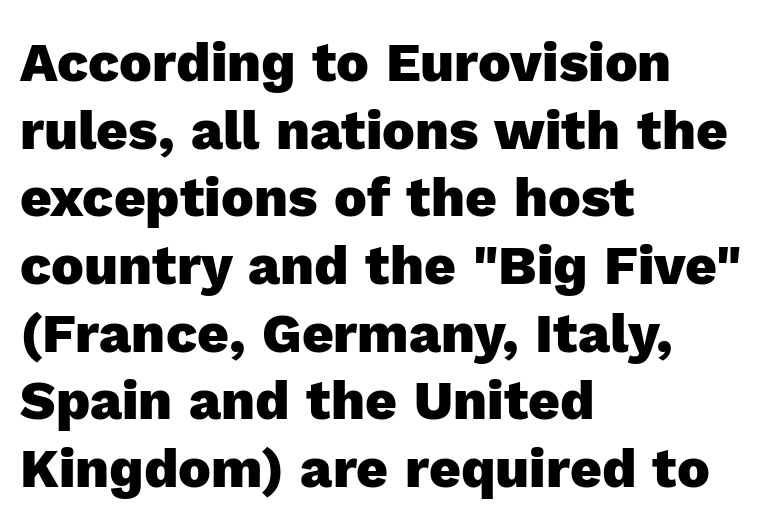
Characters follow at the spacing the type designer built in. Do the characters align in a grid? No, the font is proportional. Caption: multi-line text, flush left, ragged right. Italic? Not at all — the glyphs are vertical. The characters look thick and weighty, a clear bold.
